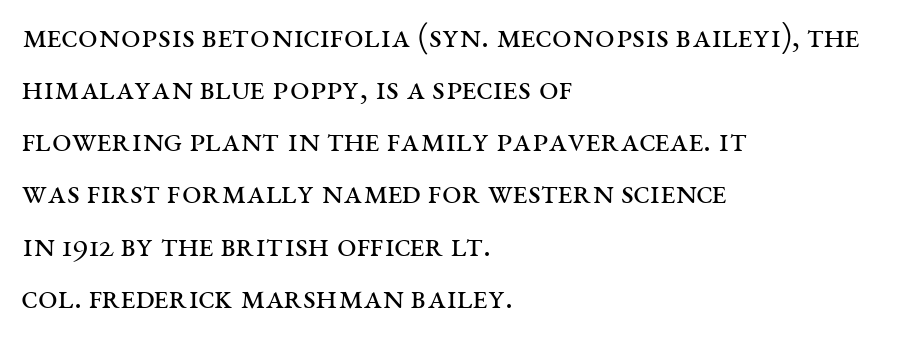
Q: Is the text bold? A: No.
Q: Is the text italic (slanted)? A: No, it is upright.
Q: Is the typeface a serif or a sans-serif typeface? A: Serif.
Q: Is the text underlined? A: No.
Q: How is the paragraph aligned? A: Left-aligned.
Q: Is the spacing between letters normal or unusually wide? A: Normal.
Q: Is the spacing between lines tight, normal or loose? A: Normal.
Q: Width (condensed, normal, or wide)? A: Wide.
Q: Stroke contrast? A: Medium.
Q: x-height? A: Large.
Q: Monospaced? A: No.
